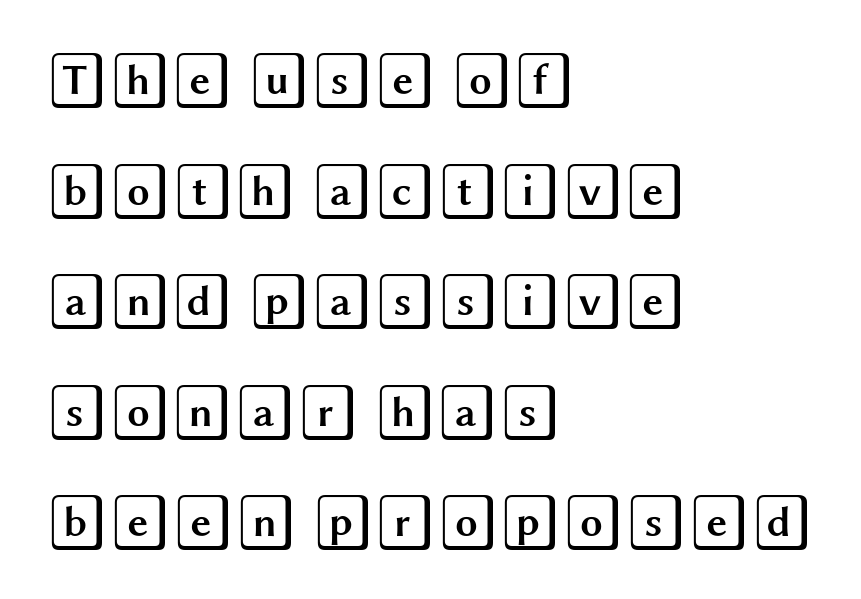
{"italic": "no", "width": "wide", "x_height": "large", "underline": "no", "align": "left", "line_spacing": "loose", "line_spacing_ratio": 1.94, "letter_spacing": "normal", "letter_spacing_em": 0.0, "glyph_px": 57}
